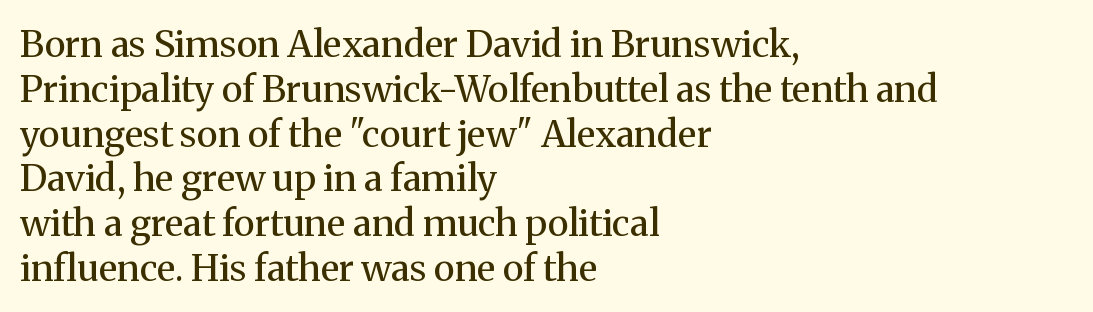
Q: Is the text bold? A: No.
Q: Is the text italic (slanted)? A: No, it is upright.
Q: Is the typeface a serif or a sans-serif typeface? A: Serif.
Q: Is the text underlined? A: No.
Q: How is the paragraph aligned? A: Left-aligned.
Q: Is the spacing between letters normal or unusually wide? A: Normal.
Q: Width (condensed, normal, or wide)? A: Normal.
Q: Stroke contrast? A: Medium.
Q: x-height? A: Medium.
Q: Monospaced? A: No.
